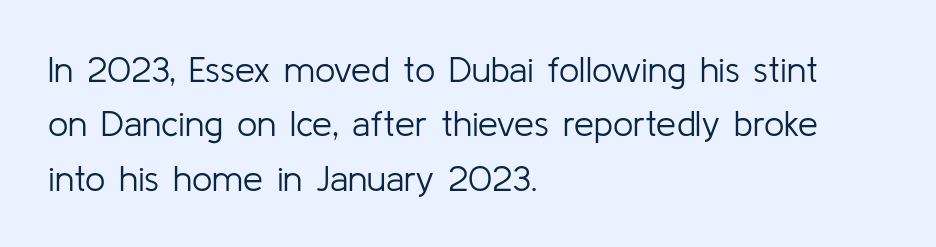
Q: Is the text bold? A: No.
Q: Is the text italic (slanted)? A: No, it is upright.
Q: Is the typeface a serif or a sans-serif typeface? A: Sans-serif.
Q: Is the text underlined? A: No.
Q: How is the paragraph aligned? A: Left-aligned.
Q: Is the spacing between letters normal or unusually wide? A: Normal.
Q: Is the spacing between lines tight, normal or loose? A: Normal.
Q: Width (condensed, normal, or wide)? A: Normal.
Q: Stroke contrast? A: Low.
Q: x-height? A: Medium.
Q: Monospaced? A: No.
